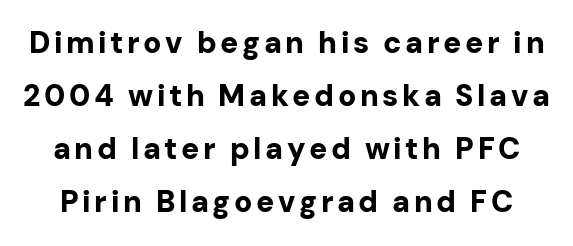
The image shows 30 px bold sans-serif type, upright; set line spacing 1.77x, not underlined; low stroke contrast and a medium x-height.
